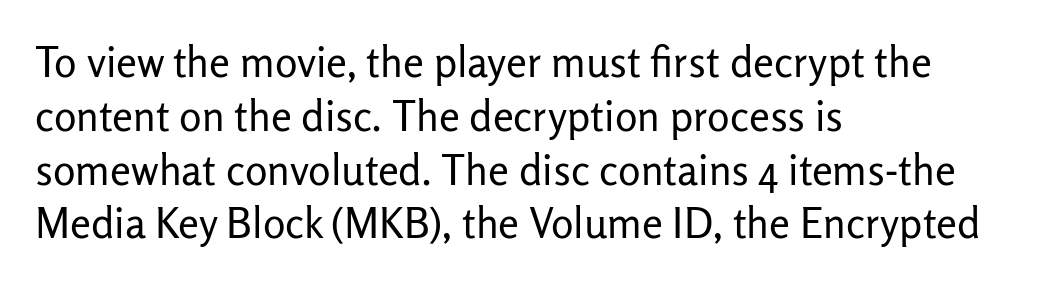
{"serif": "no", "italic": "no", "bold": "no", "weight": "regular", "width": "normal", "stroke_contrast": "low", "x_height": "medium", "monospaced": "no", "underline": "no", "align": "left", "line_spacing": "normal", "line_spacing_ratio": 1.28, "letter_spacing": "normal", "letter_spacing_em": 0.0, "glyph_px": 42}
